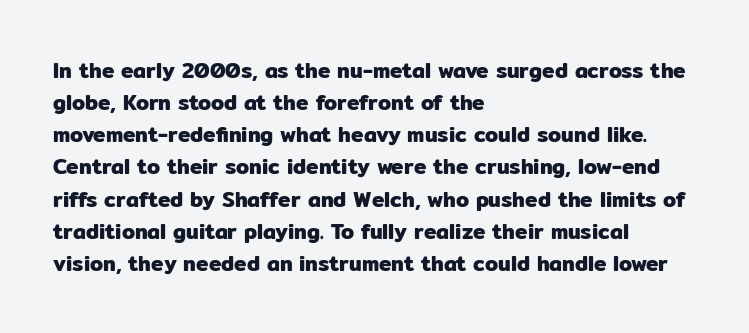
Q: Is the text italic (slanted)? A: No, it is upright.
Q: Is the text underlined? A: No.
Q: How is the paragraph aligned? A: Left-aligned.
Q: Is the spacing between letters normal or unusually wide? A: Normal.
Q: Is the spacing between lines tight, normal or loose? A: Normal.
